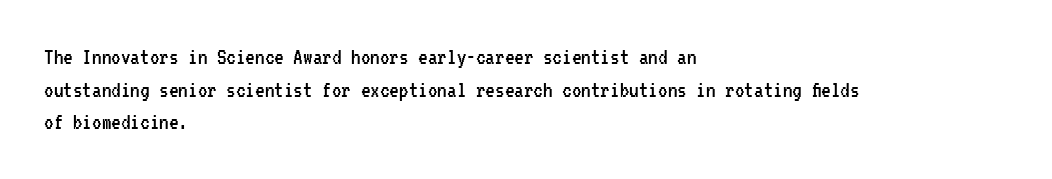
Plain, unruled lines of type. Ordinary non-slanted type is in use. Does extra space separate the letters? No, they use regular spacing. This is not heavy type; no bold has been used. These lines sit exactly where default settings would place them. Reading down the block, your eye returns to a fixed left position each line.
